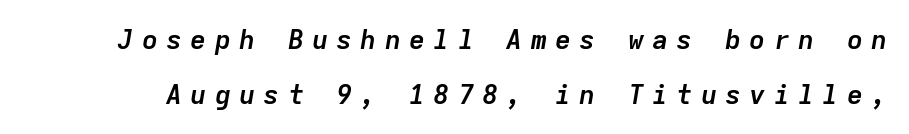
{"italic": "yes", "lean": "right", "slant_degrees": 9, "bold": "yes", "underline": "no", "line_spacing": "loose", "line_spacing_ratio": 2.02, "letter_spacing": "wide", "letter_spacing_em": 0.3, "glyph_px": 27}
